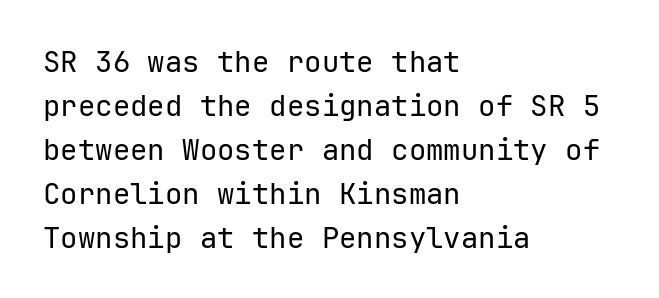
{"serif": "no", "italic": "no", "bold": "no", "weight": "regular", "width": "normal", "stroke_contrast": "low", "x_height": "medium", "monospaced": "yes", "underline": "no", "align": "left", "line_spacing": "normal", "line_spacing_ratio": 1.52, "letter_spacing": "normal", "letter_spacing_em": 0.0, "glyph_px": 29}
